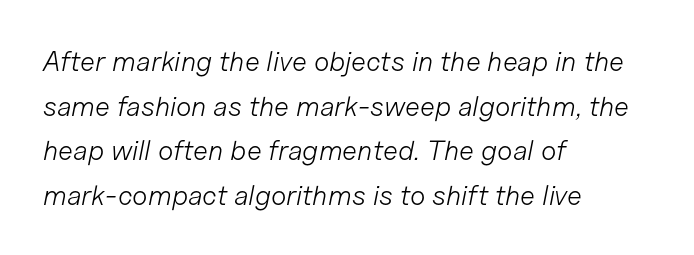
{"italic": "yes", "lean": "right", "slant_degrees": 11, "bold": "no", "weight": "light", "width": "normal", "stroke_contrast": "low", "x_height": "medium", "monospaced": "no", "underline": "no", "align": "left", "line_spacing": "normal", "line_spacing_ratio": 1.59, "letter_spacing": "normal", "letter_spacing_em": 0.0, "glyph_px": 28}
